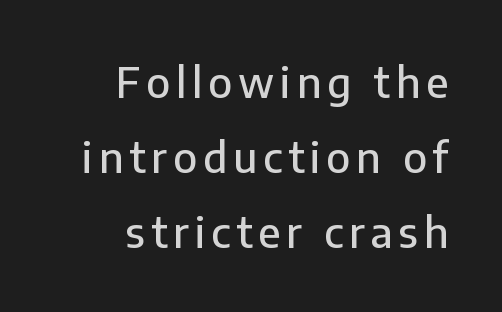
The image shows 42 px sans-serif type, upright; set right-aligned, line spacing 1.78x, not underlined; low stroke contrast and a medium x-height.
